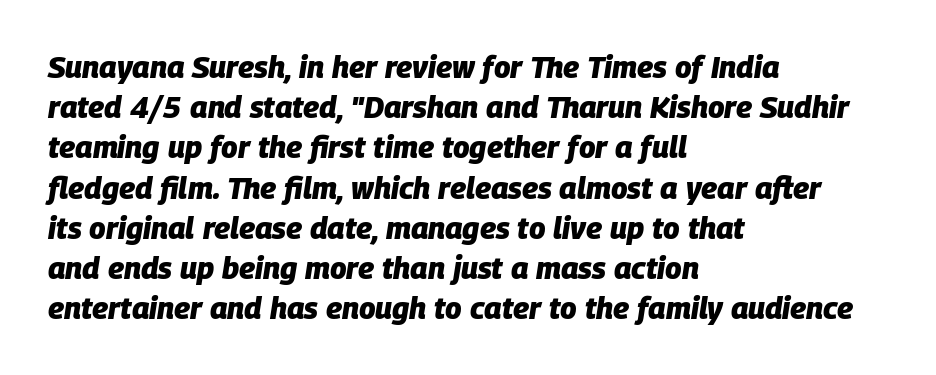
You'd pick this weight for a headline — it's a proper bold. Varying glyph widths throughout — classic text-font behaviour. Each new line begins a customary step beneath the previous one. The lettering tilts uniformly, giving the passage an italic look.
